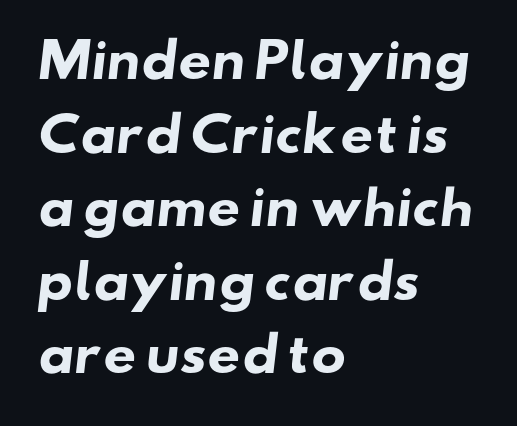
Q: Is the text bold? A: Yes.
Q: Is the typeface a serif or a sans-serif typeface? A: Sans-serif.
Q: Is the text underlined? A: No.
Q: How is the paragraph aligned? A: Left-aligned.
Q: Is the spacing between letters normal or unusually wide? A: Normal.
Q: Is the spacing between lines tight, normal or loose? A: Normal.
Q: Width (condensed, normal, or wide)? A: Wide.
Q: Stroke contrast? A: Low.
Q: x-height? A: Small.
Q: Monospaced? A: No.
